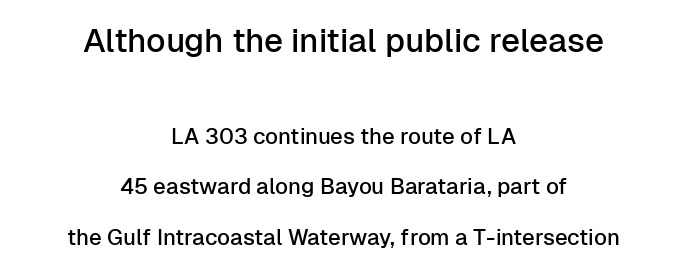
{"serif": "no", "italic": "no", "width": "normal", "stroke_contrast": "low", "x_height": "medium", "monospaced": "no", "underline": "no", "align": "center", "line_spacing": "loose", "line_spacing_ratio": 2.31, "letter_spacing": "normal", "letter_spacing_em": 0.0, "larger_block": "first", "size_ratio": 1.5, "glyph_px": 33}
